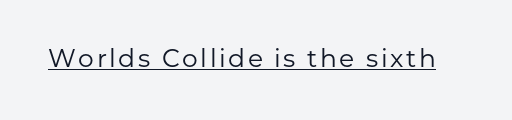
The image shows 25 px text type, upright; set underlined.
